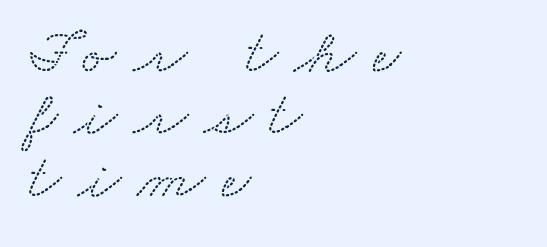
Here the designer chose a conventional face with non-uniform glyph widths. All the whitespace from short lines collects on the right. Words float on clear page, feet unadorned. The rendering shows small feet on the letterforms — a serif design.
